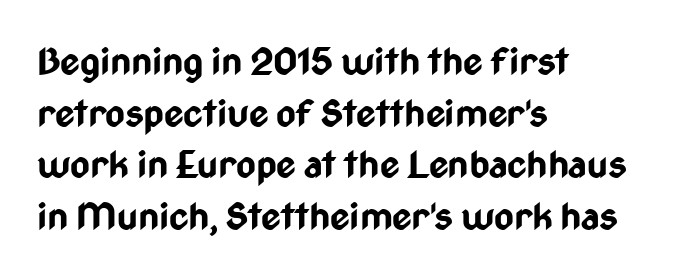
The image shows 38 px bold, condensed sans-serif type, upright; set left-aligned, normal line spacing (1.36x), normal letter spacing, not underlined; low stroke contrast and a medium x-height.
